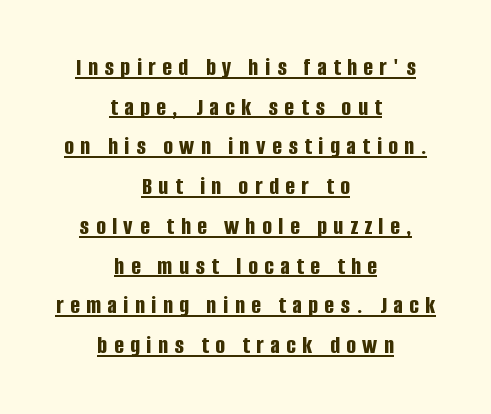
Baseline-to-baseline distance is the conventional proportion of letter height. The characters look thick and weighty, a clear bold. Someone cranked the tracking dial way up on this one. You can tell it's not italic because the verticals are truly vertical.
